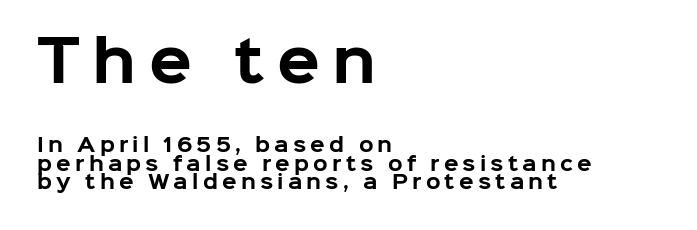
The image shows 56 px bold sans-serif type, upright; set left-aligned, tight line spacing (0.97x), unusually wide letter spacing (+0.22 em), not underlined; the first (top) block is 2.95x larger; low stroke contrast and a medium x-height.
